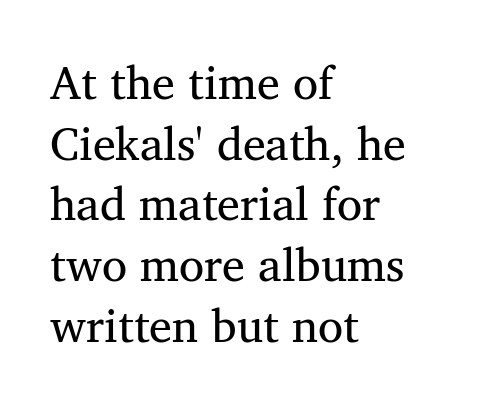
The image shows 46 px regular-weight serif type; set left-aligned, normal line spacing (1.32x), normal letter spacing, not underlined; medium stroke contrast and a medium x-height.
